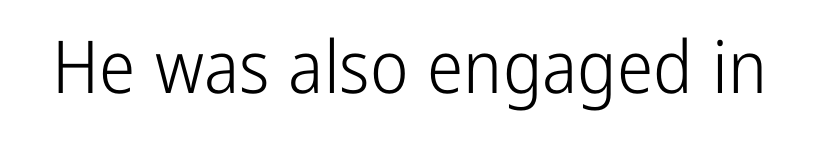
The image shows 73 px light, condensed sans-serif type, upright; set normal letter spacing, not underlined; low stroke contrast and a medium x-height.
